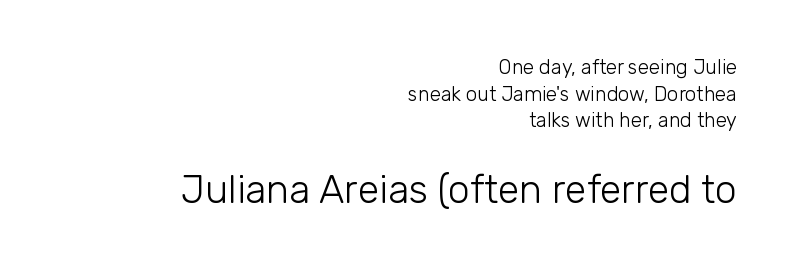
{"serif": "no", "italic": "no", "bold": "no", "weight": "light", "width": "normal", "stroke_contrast": "low", "x_height": "medium", "monospaced": "no", "underline": "no", "align": "right", "line_spacing": "normal", "line_spacing_ratio": 1.33, "letter_spacing": "normal", "letter_spacing_em": 0.0, "larger_block": "second", "size_ratio": 1.95, "glyph_px": 39}
